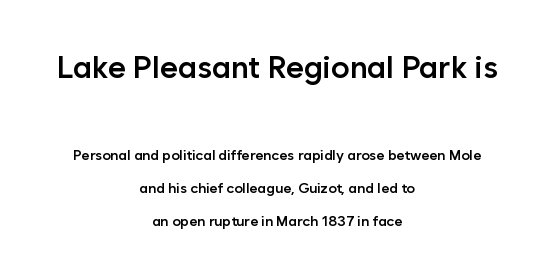
Q: Is the text bold? A: Semi-bold.
Q: Is the text italic (slanted)? A: No, it is upright.
Q: Is the typeface a serif or a sans-serif typeface? A: Sans-serif.
Q: Is the text underlined? A: No.
Q: How is the paragraph aligned? A: Centered.
Q: Is the spacing between letters normal or unusually wide? A: Normal.
Q: Is the spacing between lines tight, normal or loose? A: Loose.
Q: Which block of text is set in a larger size, the first (top) or the second (bottom)? A: The first (top) one.
Q: Width (condensed, normal, or wide)? A: Normal.
Q: Stroke contrast? A: Low.
Q: x-height? A: Medium.
Q: Monospaced? A: No.
